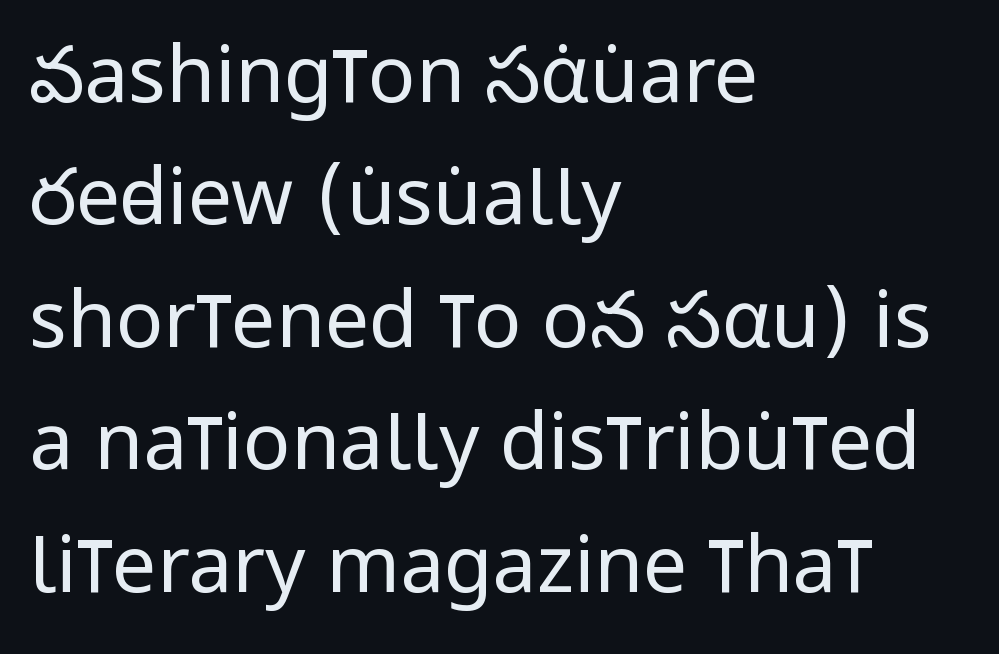
Q: Is the text bold? A: No.
Q: Is the text italic (slanted)? A: No, it is upright.
Q: Is the typeface a serif or a sans-serif typeface? A: Sans-serif.
Q: Is the text underlined? A: No.
Q: How is the paragraph aligned? A: Left-aligned.
Q: Is the spacing between letters normal or unusually wide? A: Normal.
Q: Is the spacing between lines tight, normal or loose? A: Normal.
Q: Width (condensed, normal, or wide)? A: Condensed.
Q: Stroke contrast? A: Low.
Q: x-height? A: Large.
Q: Monospaced? A: No.
